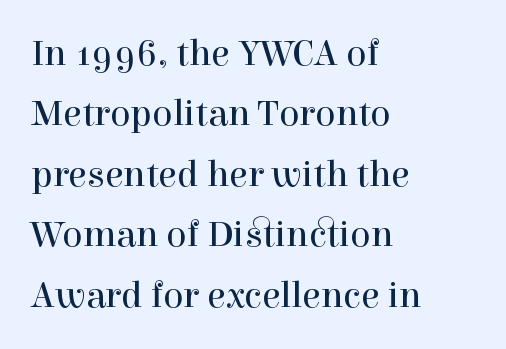
Stem width sits at or under what a default text font uses. Regular leading. A typesetter would call this zero additional tracking. The space directly below the letters is spotless. If you drew a ruler down the left edge, every line would touch it. Do the letters lean? They stand straight.
